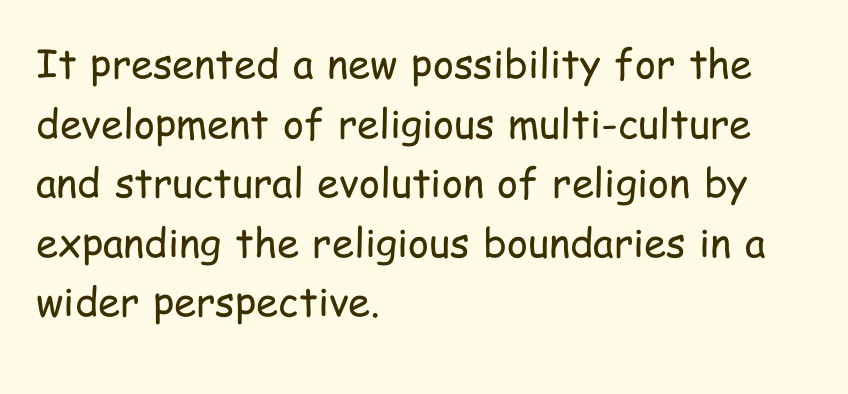
Q: Is the text bold? A: No.
Q: Is the text italic (slanted)? A: No, it is upright.
Q: Is the typeface a serif or a sans-serif typeface? A: Sans-serif.
Q: Is the text underlined? A: No.
Q: How is the paragraph aligned? A: Left-aligned.
Q: Is the spacing between letters normal or unusually wide? A: Normal.
Q: Is the spacing between lines tight, normal or loose? A: Normal.
Q: Width (condensed, normal, or wide)? A: Condensed.
Q: Stroke contrast? A: Low.
Q: x-height? A: Medium.
Q: Monospaced? A: No.
